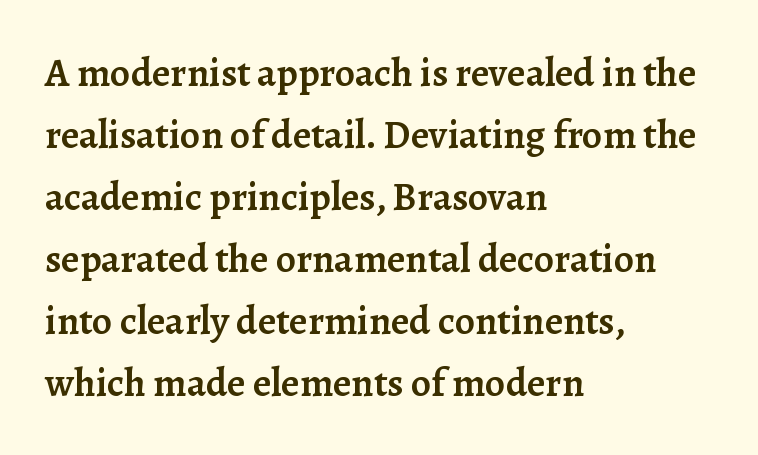
{"serif": "yes", "italic": "no", "bold": "semi", "weight": "semibold", "width": "normal", "stroke_contrast": "low", "x_height": "medium", "monospaced": "no", "underline": "no", "align": "left", "line_spacing": "normal", "line_spacing_ratio": 1.55, "letter_spacing": "normal", "letter_spacing_em": 0.0, "glyph_px": 40}
